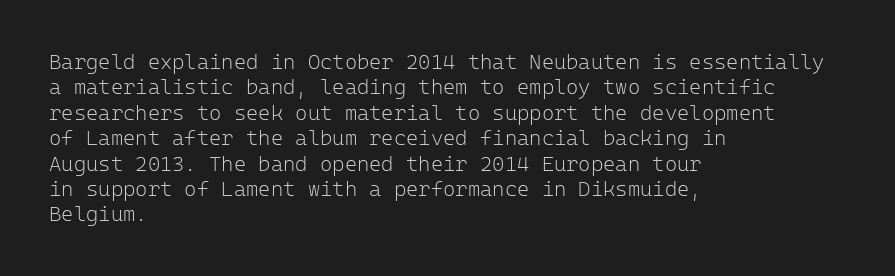
A bare baseline throughout the passage. Line beginnings align vertically; line endings do not. This sample uses plain, unmodified letter spacing. Posture: straight, roman, zero tilt. Is this a heavy cut? Hardly; it is regular or lighter.
